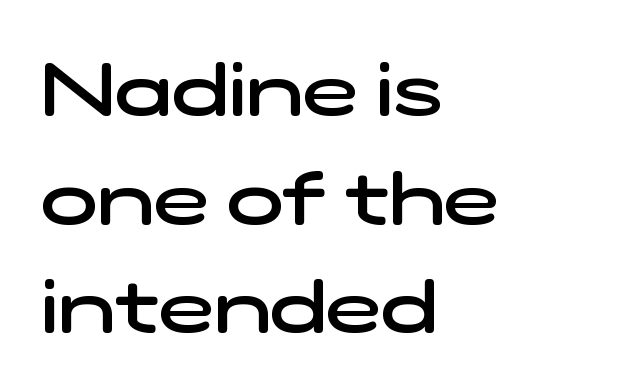
The glyphs in this specimen are sans serif. The setting favours the left margin, as ordinary paragraphs usually do. This sample has the flowing, uneven cadence of proportional lettering. The space directly below the letters is spotless. Set as a demibold, roughly 600 on the weight scale. Words appear dense and cohesive because spacing is normal.
